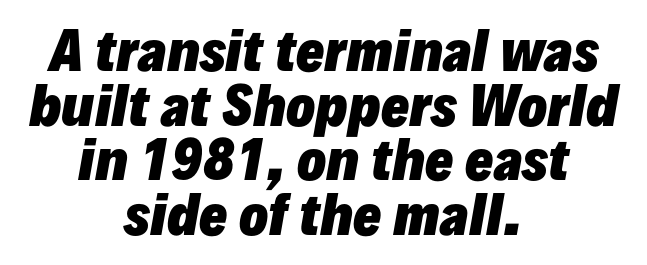
Q: Is the text bold? A: Yes.
Q: Is the text italic (slanted)? A: Yes, it leans right by about 10 degrees.
Q: Is the text underlined? A: No.
Q: How is the paragraph aligned? A: Centered.
Q: Is the spacing between letters normal or unusually wide? A: Normal.
Q: Is the spacing between lines tight, normal or loose? A: Tight.
Q: Width (condensed, normal, or wide)? A: Normal.
Q: Stroke contrast? A: Low.
Q: x-height? A: Medium.
Q: Monospaced? A: No.
